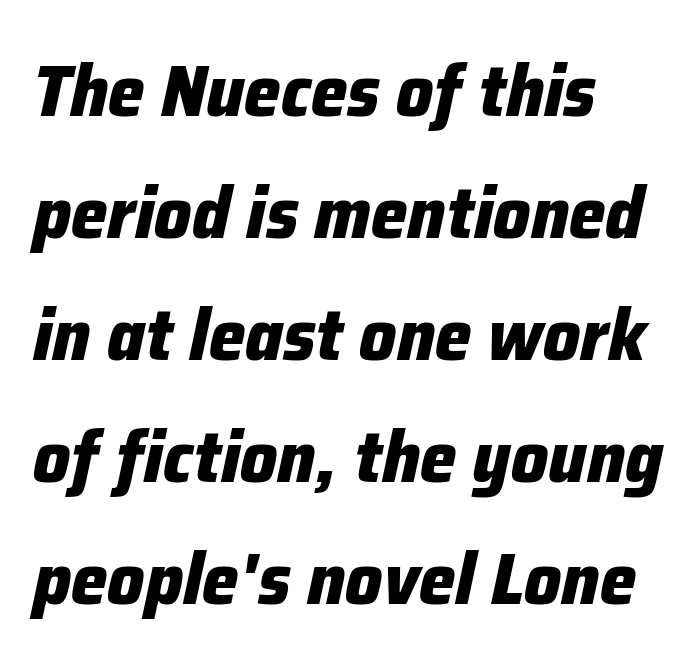
Q: Is the text bold? A: Yes.
Q: Is the text italic (slanted)? A: Yes, it leans right by about 12 degrees.
Q: Is the text underlined? A: No.
Q: How is the paragraph aligned? A: Left-aligned.
Q: Is the spacing between letters normal or unusually wide? A: Normal.
Q: Is the spacing between lines tight, normal or loose? A: Normal.
Q: Width (condensed, normal, or wide)? A: Normal.
Q: Stroke contrast? A: Low.
Q: x-height? A: Medium.
Q: Monospaced? A: No.
